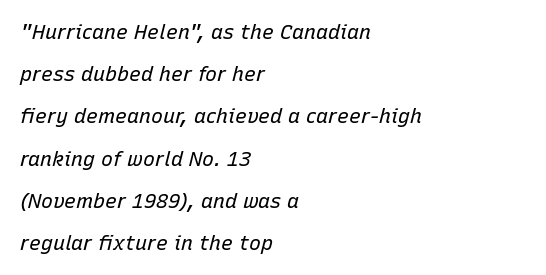
The image shows 20 px text type, italic (leaning right); set left-aligned, loose line spacing (2.11x), normal letter spacing, not underlined.
